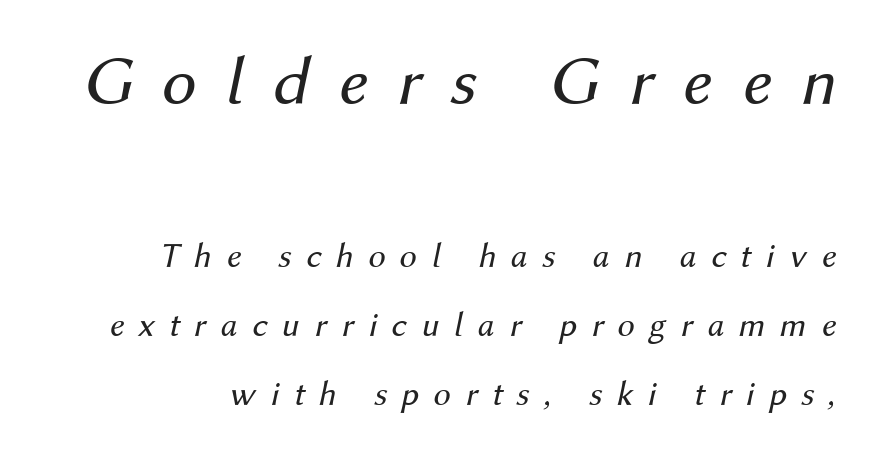
Q: Is the text bold? A: No.
Q: Is the text italic (slanted)? A: Yes, it leans right by about 12 degrees.
Q: Is the text underlined? A: No.
Q: Is the spacing between letters normal or unusually wide? A: Unusually wide.
Q: Is the spacing between lines tight, normal or loose? A: Loose.
Q: Which block of text is set in a larger size, the first (top) or the second (bottom)? A: The first (top) one.
Q: Width (condensed, normal, or wide)? A: Normal.
Q: Stroke contrast? A: Medium.
Q: x-height? A: Medium.
Q: Monospaced? A: No.
